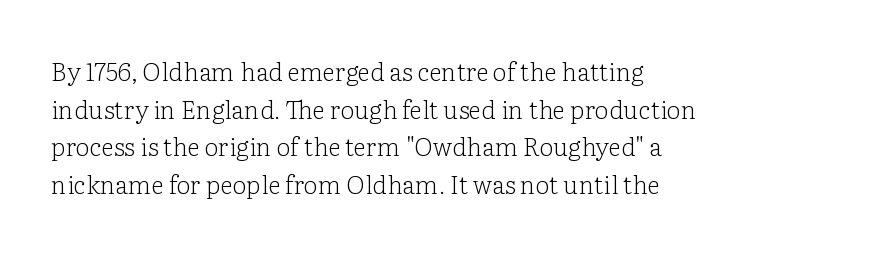
{"italic": "no", "bold": "no", "underline": "no", "align": "left", "line_spacing": "normal", "line_spacing_ratio": 1.51, "letter_spacing": "normal", "letter_spacing_em": 0.0, "glyph_px": 25}
